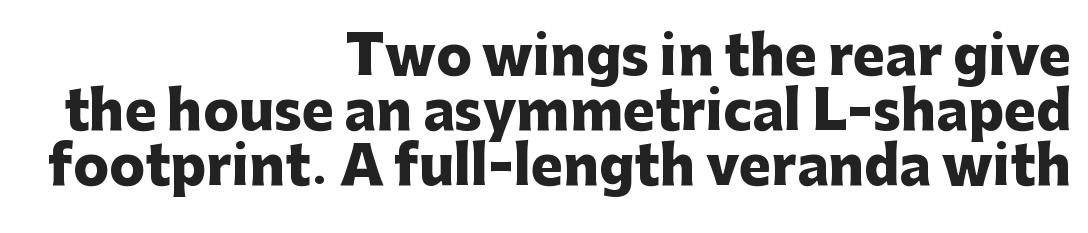
Unlike a traditional serif, this face leaves its strokes unadorned. Very little white space separates one row of letters from the next. This sample uses an upright cut, with every glyph sitting square on the baseline. The type is set solid horizontally, with unmodified tracking. Bare-footed words on every line. The lines in this sample share a right terminus and differ only in where they begin.
